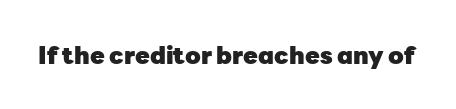
The image shows 24 px bold type, upright; set normal letter spacing, not underlined.
